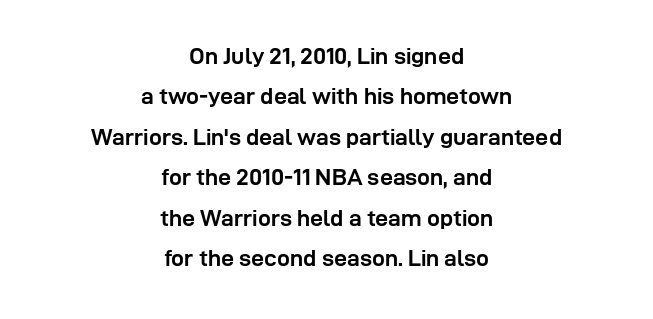
{"italic": "no", "bold": "yes", "underline": "no", "align": "center", "line_spacing_ratio": 1.76, "letter_spacing": "normal", "letter_spacing_em": 0.0, "glyph_px": 23}
